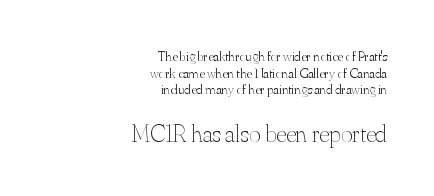
The later block is typeset at a bigger size than the earlier block. Caption: face not bold, strokes unweighted. The horizontal fit of the characters is conventional and even. Just letters on the line, the space beneath them empty.
